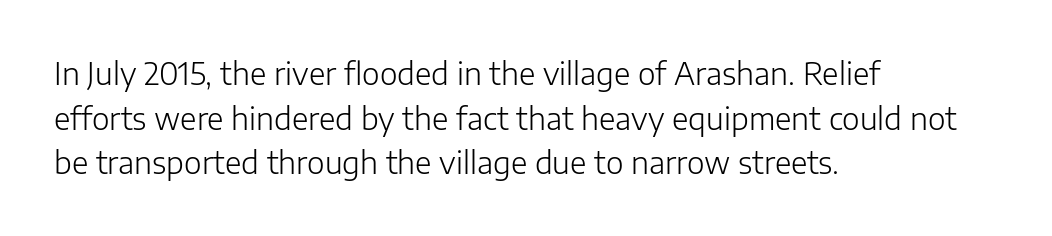
{"serif": "no", "italic": "no", "bold": "no", "weight": "light", "width": "normal", "stroke_contrast": "low", "x_height": "medium", "monospaced": "no", "underline": "no", "align": "left", "line_spacing": "normal", "line_spacing_ratio": 1.49, "letter_spacing": "normal", "letter_spacing_em": 0.0, "glyph_px": 30}
